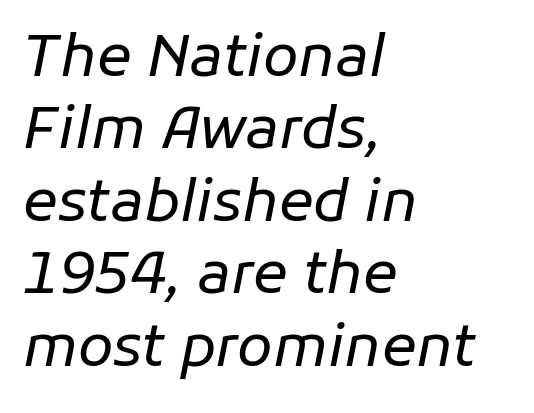
{"italic": "yes", "lean": "right", "slant_degrees": 11, "bold": "no", "weight": "regular", "width": "normal", "stroke_contrast": "low", "x_height": "medium", "monospaced": "no", "underline": "no", "align": "left", "line_spacing": "normal", "line_spacing_ratio": 1.25, "letter_spacing": "normal", "letter_spacing_em": 0.0, "glyph_px": 58}
